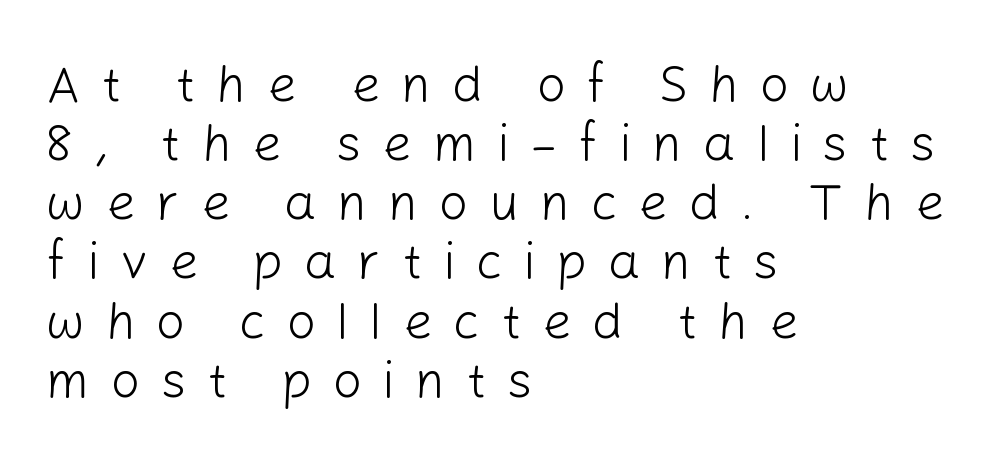
Q: Is the text bold? A: No.
Q: Is the text italic (slanted)? A: No, it is upright.
Q: Is the typeface a serif or a sans-serif typeface? A: Sans-serif.
Q: Is the text underlined? A: No.
Q: How is the paragraph aligned? A: Left-aligned.
Q: Is the spacing between letters normal or unusually wide? A: Unusually wide.
Q: Width (condensed, normal, or wide)? A: Normal.
Q: Stroke contrast? A: Low.
Q: x-height? A: Medium.
Q: Monospaced? A: No.
